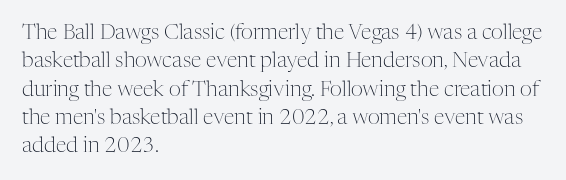
The image shows 21 px text type, upright; set left-aligned, normal line spacing (1.35x), normal letter spacing, not underlined.
